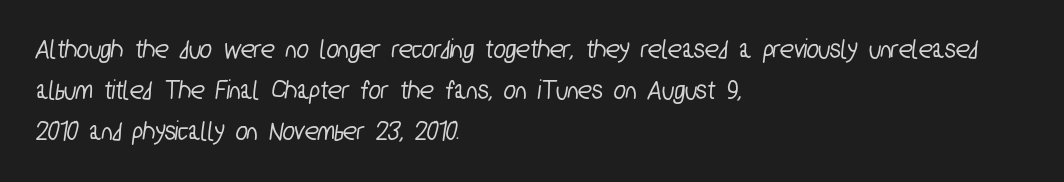
Does the leading feel generous? No, just average. Each letter's strokes conclude bluntly, with no projecting serifs. These lines are set flush left with a ragged right edge. Glyph-to-glyph distance matches everyday printed text.
